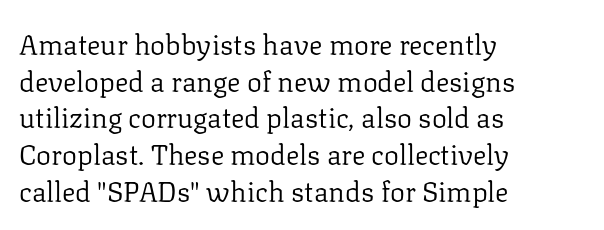
The image shows 28 px regular-weight serif type, upright; set left-aligned, normal line spacing (1.31x), normal letter spacing, not underlined; low stroke contrast and a medium x-height.
